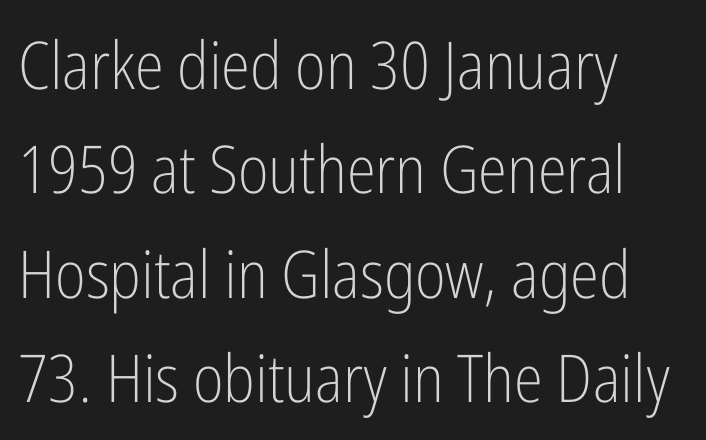
The image shows 66 px light, condensed sans-serif type, upright; set left-aligned, normal line spacing (1.58x), normal letter spacing, not underlined; low stroke contrast and a medium x-height.
